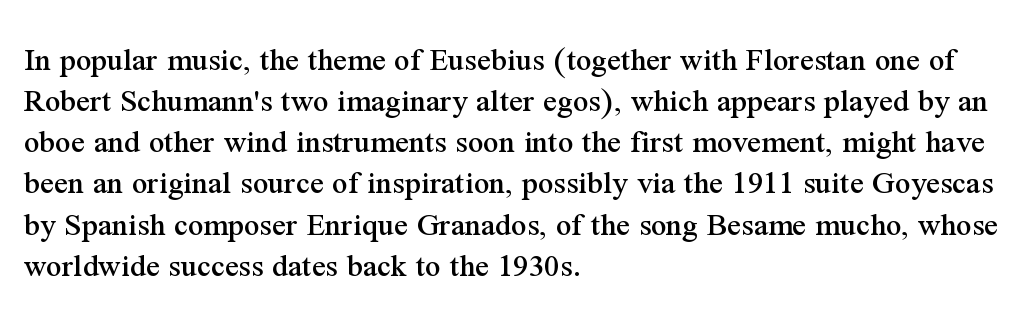
The image shows 34 px serif type, upright; set left-aligned, line spacing 1.21x, normal letter spacing, not underlined; medium stroke contrast and a medium x-height.
